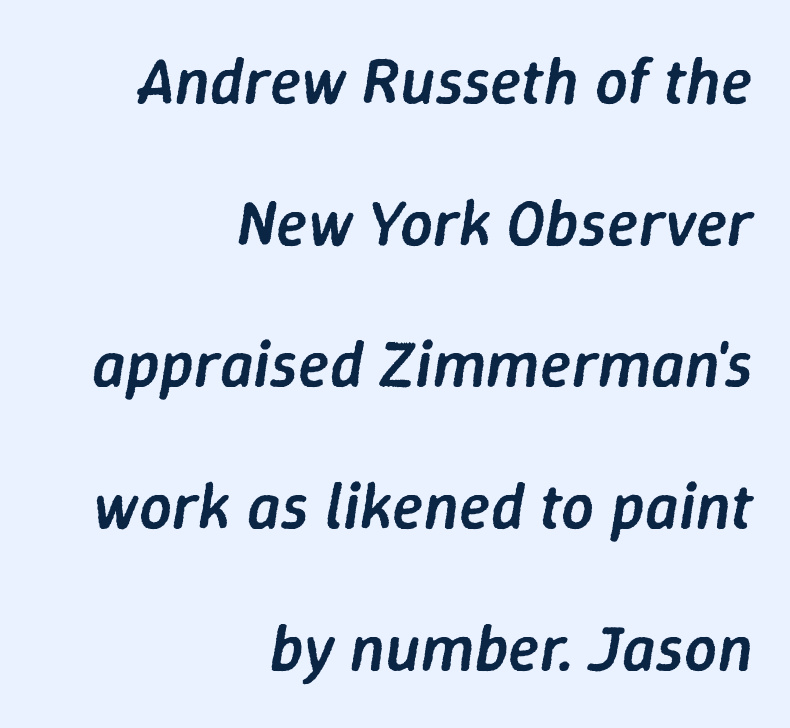
Q: Is the text bold? A: Semi-bold.
Q: Is the text italic (slanted)? A: Yes, it leans right by about 9 degrees.
Q: Is the text underlined? A: No.
Q: How is the paragraph aligned? A: Right-aligned.
Q: Is the spacing between letters normal or unusually wide? A: Normal.
Q: Is the spacing between lines tight, normal or loose? A: Loose.
Q: Width (condensed, normal, or wide)? A: Normal.
Q: Stroke contrast? A: Low.
Q: x-height? A: Medium.
Q: Monospaced? A: No.
